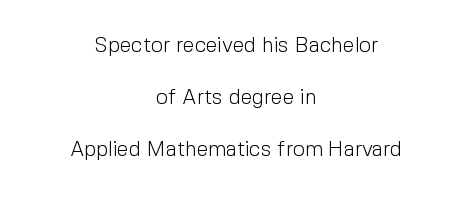
Q: Is the text bold? A: No.
Q: Is the text italic (slanted)? A: No, it is upright.
Q: Is the text underlined? A: No.
Q: How is the paragraph aligned? A: Centered.
Q: Is the spacing between letters normal or unusually wide? A: Normal.
Q: Is the spacing between lines tight, normal or loose? A: Loose.
